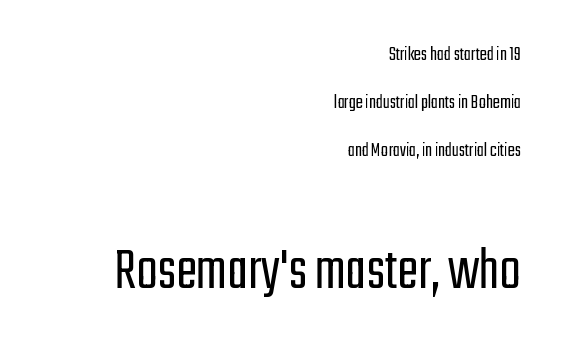
{"serif": "no", "italic": "no", "bold": "no", "weight": "light", "width": "condensed", "stroke_contrast": "low", "x_height": "medium", "monospaced": "no", "underline": "no", "align": "right", "line_spacing": "loose", "line_spacing_ratio": 2.28, "letter_spacing": "normal", "letter_spacing_em": 0.0, "larger_block": "second", "size_ratio": 2.95, "glyph_px": 62}
